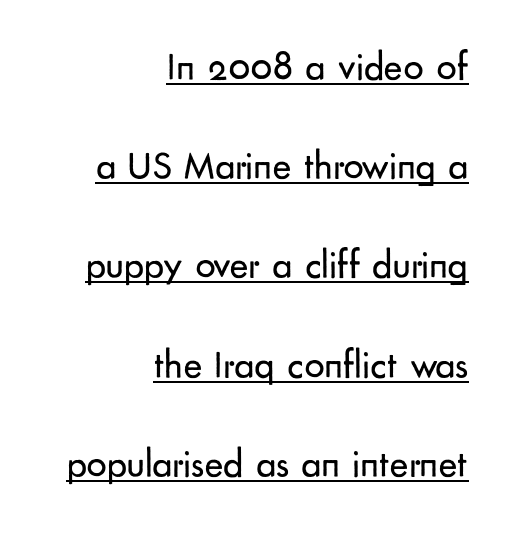
The image shows 40 px regular-weight sans-serif type, upright; set right-aligned, loose line spacing (2.48x), normal letter spacing, underlined; low stroke contrast and a small x-height.
